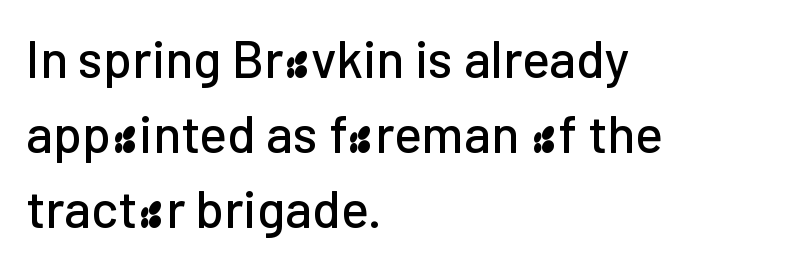
The image shows 52 px sans-serif type, upright; set left-aligned, normal line spacing (1.44x), normal letter spacing, not underlined; low stroke contrast and a medium x-height.
